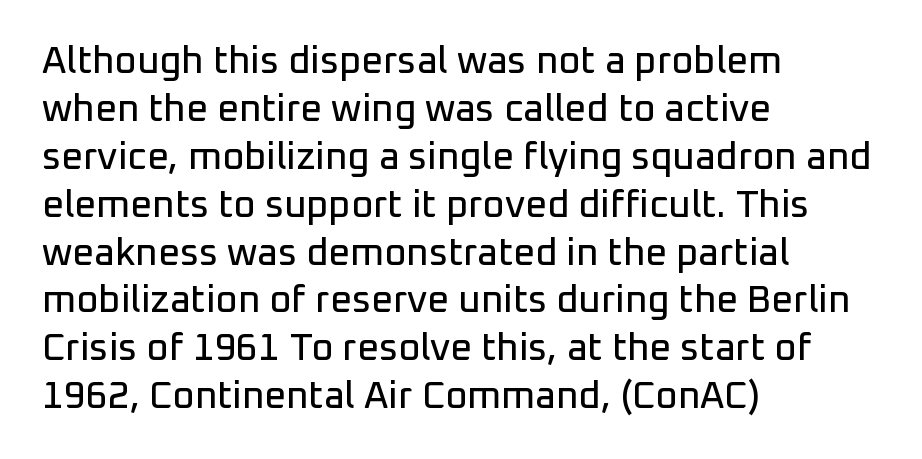
The image shows 38 px sans-serif type, upright; set left-aligned, normal line spacing (1.26x), normal letter spacing, not underlined; low stroke contrast and a medium x-height.
